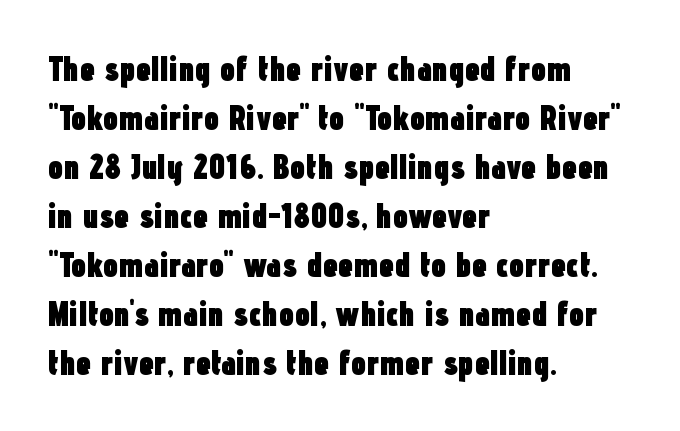
Q: Is the text bold? A: Yes.
Q: Is the text italic (slanted)? A: No, it is upright.
Q: Is the typeface a serif or a sans-serif typeface? A: Sans-serif.
Q: Is the text underlined? A: No.
Q: How is the paragraph aligned? A: Left-aligned.
Q: Is the spacing between letters normal or unusually wide? A: Normal.
Q: Is the spacing between lines tight, normal or loose? A: Normal.
Q: Width (condensed, normal, or wide)? A: Condensed.
Q: Stroke contrast? A: Low.
Q: x-height? A: Medium.
Q: Monospaced? A: No.
